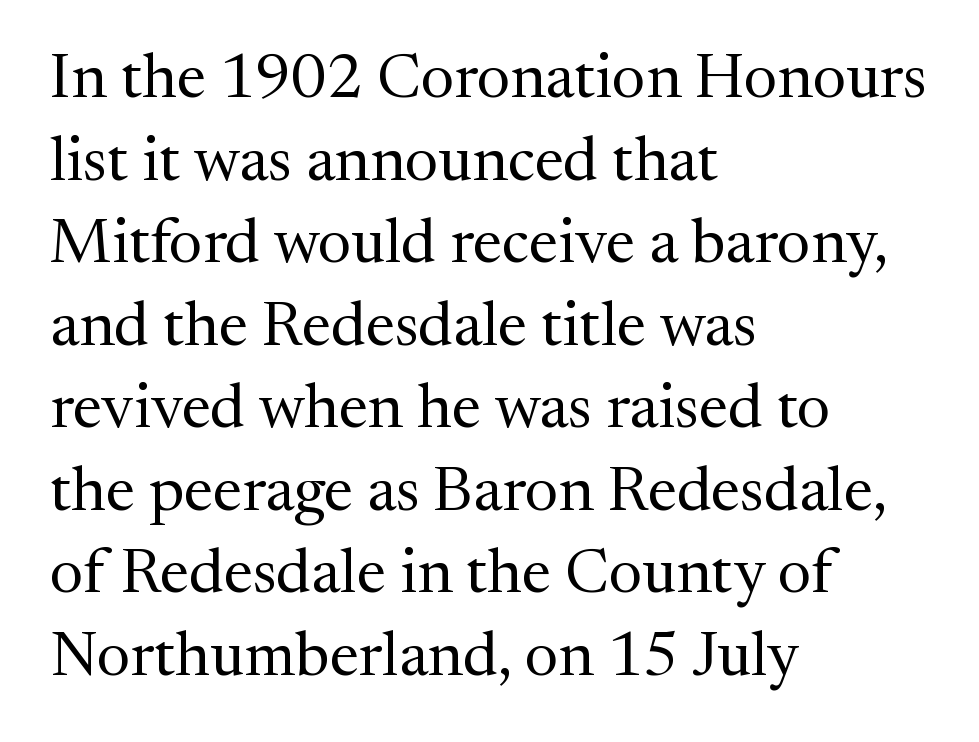
Q: Is the text bold? A: No.
Q: Is the text italic (slanted)? A: No, it is upright.
Q: Is the typeface a serif or a sans-serif typeface? A: Serif.
Q: Is the text underlined? A: No.
Q: How is the paragraph aligned? A: Left-aligned.
Q: Is the spacing between letters normal or unusually wide? A: Normal.
Q: Is the spacing between lines tight, normal or loose? A: Normal.
Q: Width (condensed, normal, or wide)? A: Normal.
Q: Stroke contrast? A: Medium.
Q: x-height? A: Medium.
Q: Monospaced? A: No.
